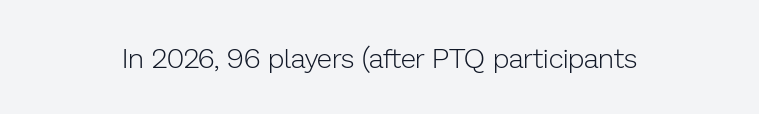
Q: Is the text bold? A: No.
Q: Is the text italic (slanted)? A: No, it is upright.
Q: Is the typeface a serif or a sans-serif typeface? A: Sans-serif.
Q: Is the text underlined? A: No.
Q: Is the spacing between letters normal or unusually wide? A: Normal.
Q: Width (condensed, normal, or wide)? A: Normal.
Q: Stroke contrast? A: Low.
Q: x-height? A: Medium.
Q: Monospaced? A: No.
